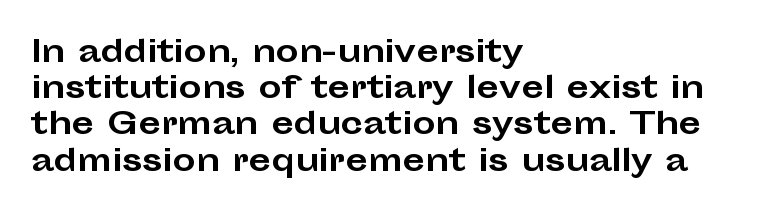
{"serif": "no", "italic": "no", "bold": "yes", "weight": "bold", "width": "wide", "stroke_contrast": "low", "x_height": "medium", "monospaced": "no", "underline": "no", "align": "left", "line_spacing": "normal", "line_spacing_ratio": 1.25, "letter_spacing": "normal", "letter_spacing_em": 0.0, "glyph_px": 29}
